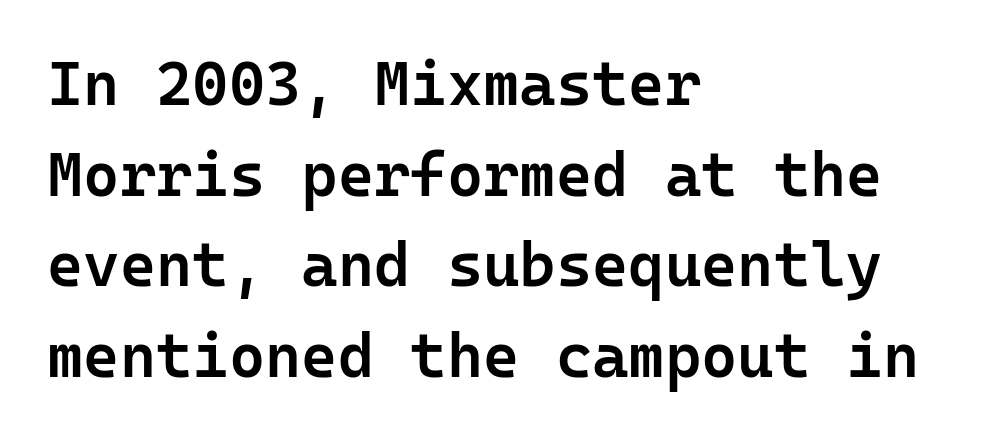
Q: Is the text bold? A: Semi-bold.
Q: Is the text italic (slanted)? A: No, it is upright.
Q: Is the typeface a serif or a sans-serif typeface? A: Sans-serif.
Q: Is the text underlined? A: No.
Q: How is the paragraph aligned? A: Left-aligned.
Q: Is the spacing between letters normal or unusually wide? A: Normal.
Q: Is the spacing between lines tight, normal or loose? A: Normal.
Q: Width (condensed, normal, or wide)? A: Normal.
Q: Stroke contrast? A: Low.
Q: x-height? A: Medium.
Q: Monospaced? A: Yes.
